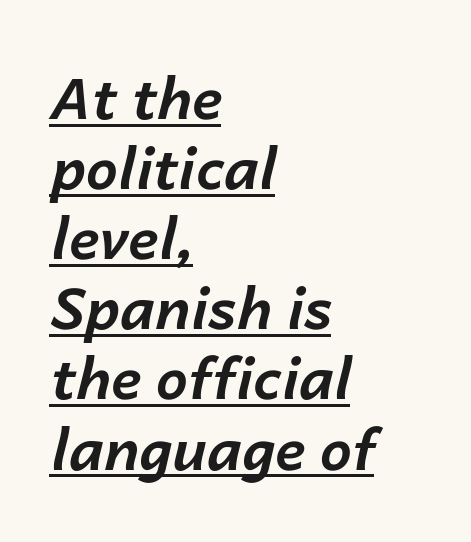
The typesetter has applied underlining to the passage shown. The rendering uses a bold face; every stroke is thick and dark. The letters sit at their default tracking, neither squeezed nor spread. The compositor pushed each line to the left boundary.
